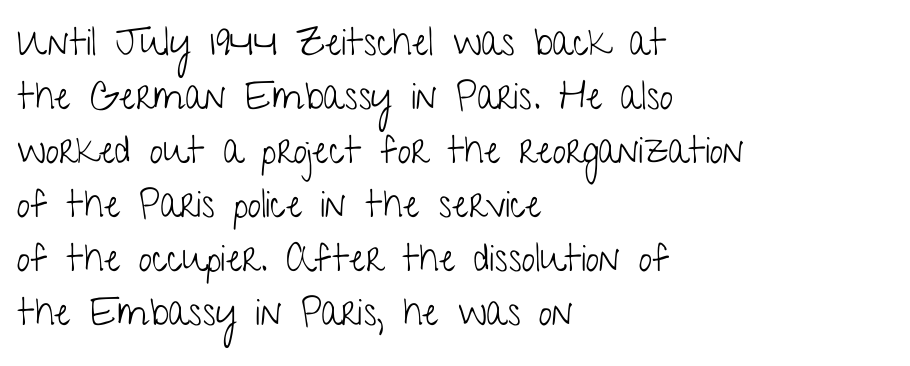
{"serif": "no", "italic": "no", "bold": "no", "weight": "light", "width": "condensed", "stroke_contrast": "low", "x_height": "medium", "monospaced": "no", "underline": "no", "align": "left", "line_spacing": "normal", "line_spacing_ratio": 1.42, "letter_spacing": "normal", "letter_spacing_em": 0.0, "glyph_px": 38}
